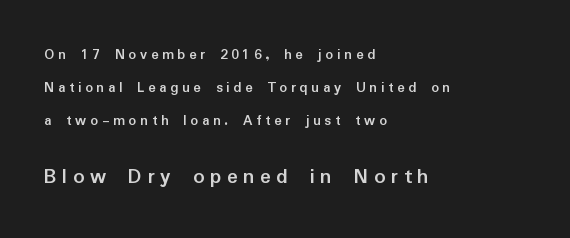
The image shows 22 px bold type, upright; set left-aligned, loose line spacing (2.2x), unusually wide letter spacing (+0.25 em), not underlined; the second (bottom) block is 1.47x larger.
